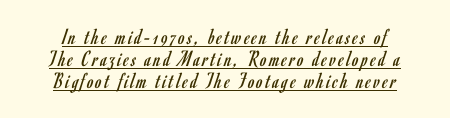
{"bold": "no", "underline": "yes", "align": "center", "line_spacing": "tight", "line_spacing_ratio": 0.96, "glyph_px": 23}
